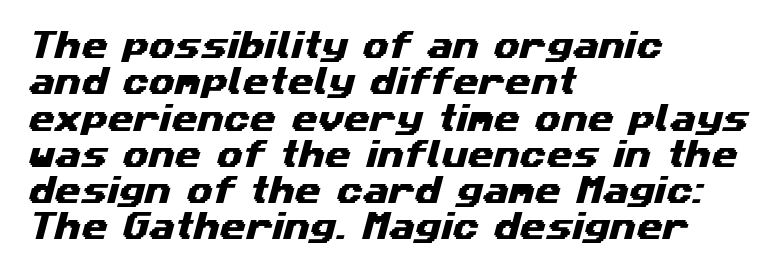
The image shows 30 px wide sans-serif type; set left-aligned, line spacing 1.21x, normal letter spacing, not underlined; medium stroke contrast and a medium x-height.
